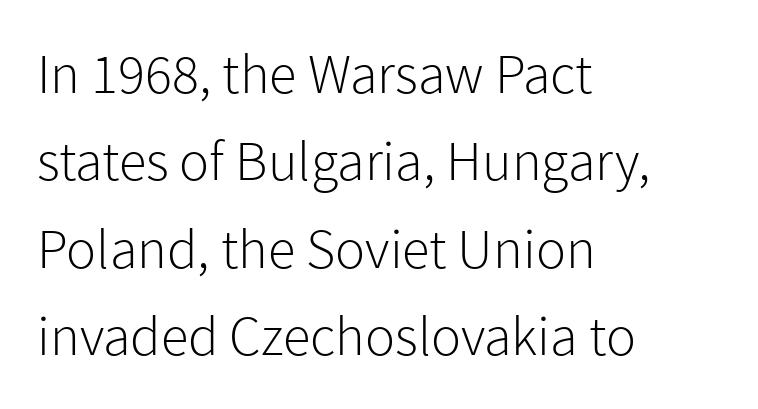
The image shows 56 px light sans-serif type, upright; set left-aligned, normal line spacing (1.56x), normal letter spacing, not underlined; low stroke contrast and a medium x-height.
